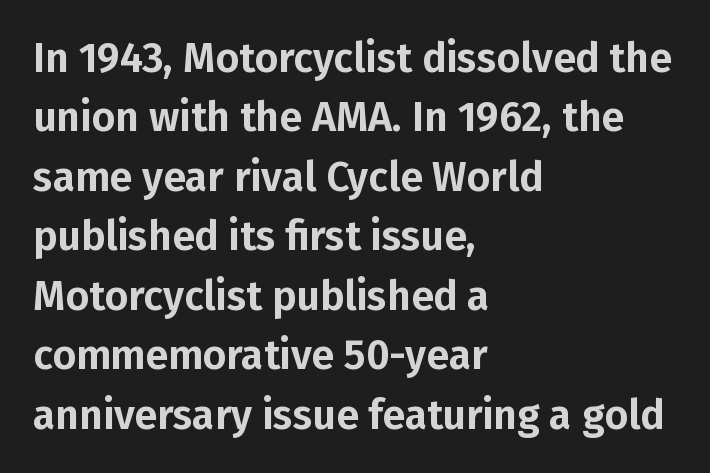
Q: Is the text italic (slanted)? A: No, it is upright.
Q: Is the typeface a serif or a sans-serif typeface? A: Sans-serif.
Q: Is the text underlined? A: No.
Q: How is the paragraph aligned? A: Left-aligned.
Q: Is the spacing between letters normal or unusually wide? A: Normal.
Q: Is the spacing between lines tight, normal or loose? A: Normal.
Q: Width (condensed, normal, or wide)? A: Normal.
Q: Stroke contrast? A: Low.
Q: x-height? A: Medium.
Q: Monospaced? A: No.
